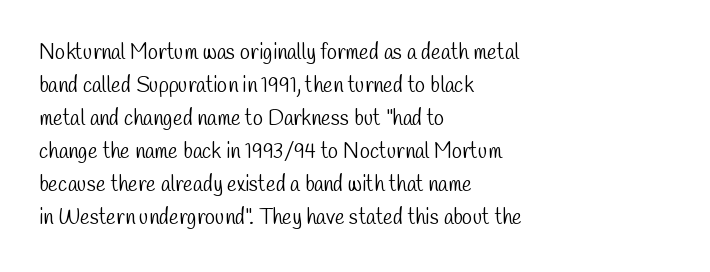
The image shows 21 px text type; set left-aligned, normal line spacing (1.57x), normal letter spacing, not underlined.
